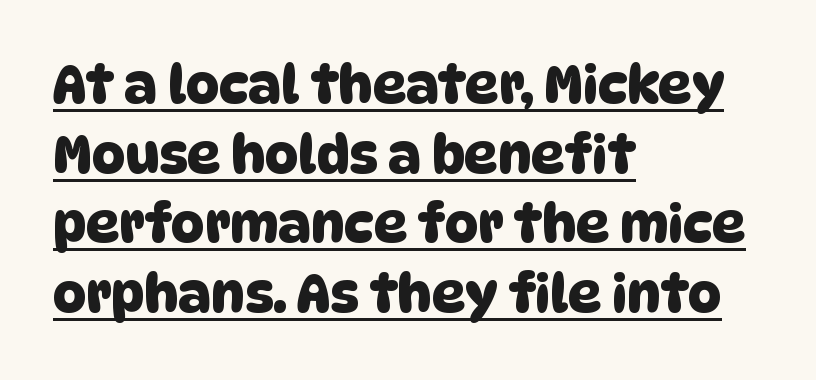
{"serif": "no", "width": "normal", "stroke_contrast": "low", "x_height": "large", "monospaced": "no", "underline": "yes", "align": "left", "line_spacing": "normal", "line_spacing_ratio": 1.34, "letter_spacing": "normal", "letter_spacing_em": 0.0, "glyph_px": 52}
